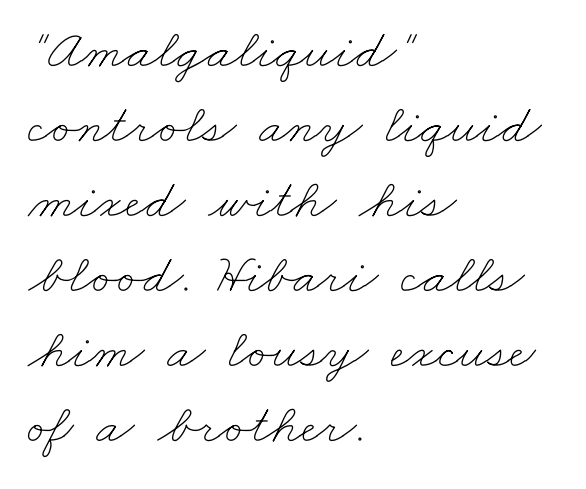
Standard letterfit; no display-style spreading of the glyphs. Leftover space on each line is placed entirely after the last word. The leading is moderate, giving the passage an even texture. Underlining? Definitely not there. The letterforms sit at book weight or below. Looks like regular typesetting: each glyph gets only the width it needs.
